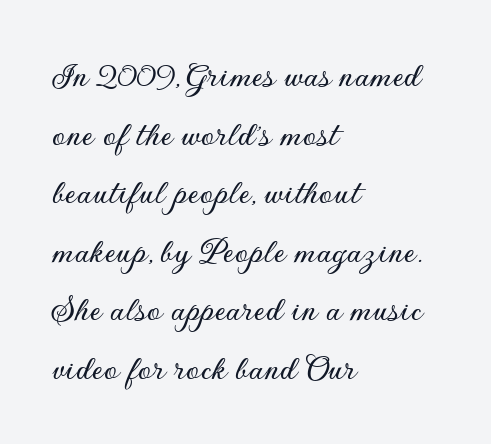
Q: Is the text italic (slanted)? A: Yes.
Q: Is the typeface a serif or a sans-serif typeface? A: Sans-serif.
Q: Is the text underlined? A: No.
Q: How is the paragraph aligned? A: Left-aligned.
Q: Is the spacing between letters normal or unusually wide? A: Normal.
Q: Is the spacing between lines tight, normal or loose? A: Normal.
Q: Width (condensed, normal, or wide)? A: Normal.
Q: Stroke contrast? A: Low.
Q: x-height? A: Small.
Q: Monospaced? A: No.
